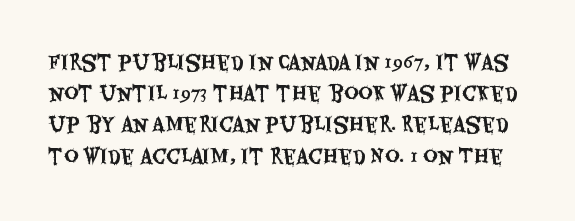
Q: Is the text italic (slanted)? A: No, it is upright.
Q: Is the text underlined? A: No.
Q: Is the spacing between letters normal or unusually wide? A: Normal.
Q: Is the spacing between lines tight, normal or loose? A: Normal.
